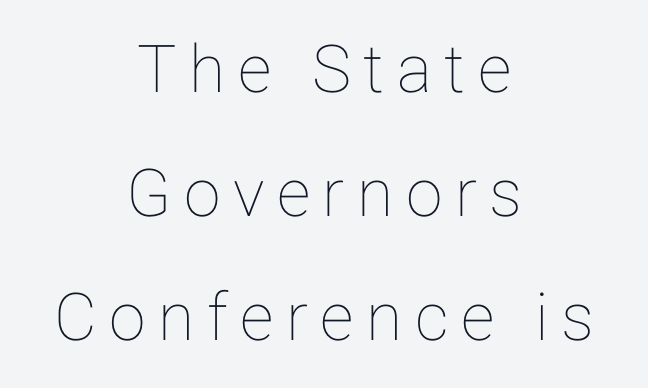
The image shows 66 px text type, upright; set centered, line spacing 1.88x, not underlined; low stroke contrast and a medium x-height.
